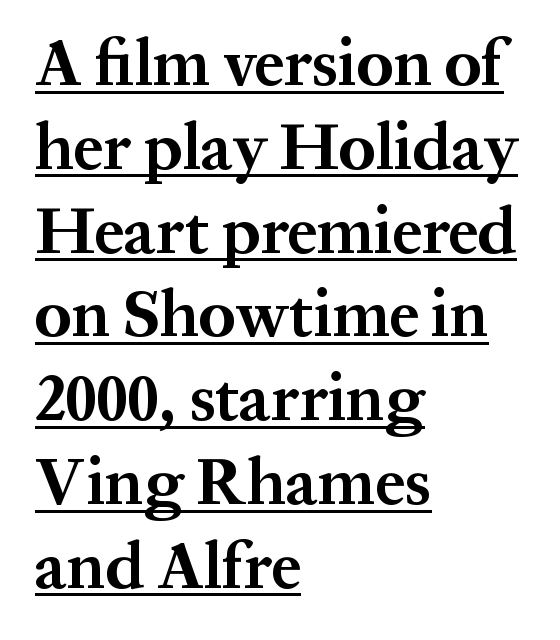
The image shows 66 px bold serif type, upright; set left-aligned, normal line spacing (1.27x), normal letter spacing, underlined; medium stroke contrast and a medium x-height.
